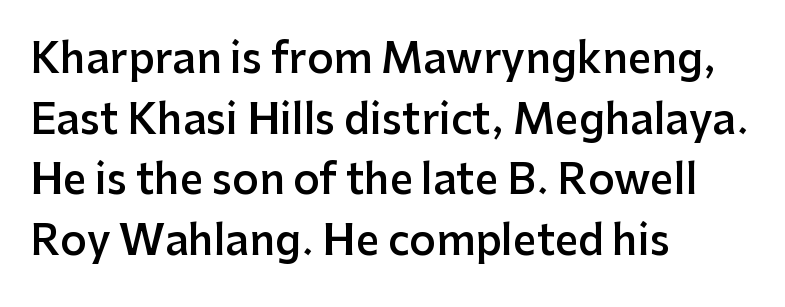
{"serif": "no", "italic": "no", "bold": "semi", "weight": "semibold", "width": "normal", "stroke_contrast": "low", "x_height": "medium", "monospaced": "no", "underline": "no", "align": "left", "line_spacing": "normal", "line_spacing_ratio": 1.48, "letter_spacing": "normal", "letter_spacing_em": 0.0, "glyph_px": 41}
